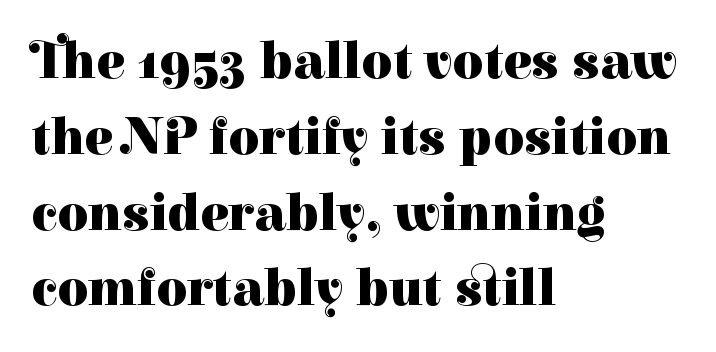
The image shows 53 px heavy serif type, upright; set left-aligned, normal line spacing (1.43x), normal letter spacing, not underlined; high stroke contrast and a medium x-height.
